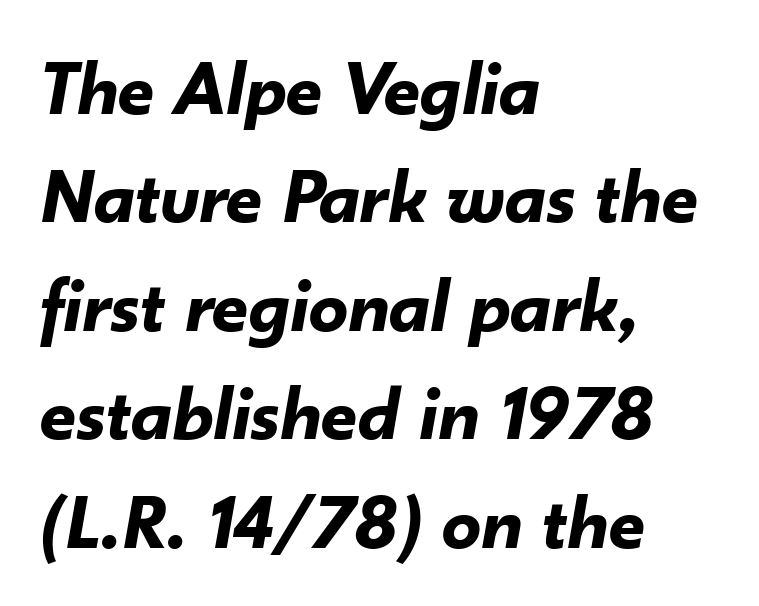
Q: Is the text bold? A: Yes.
Q: Is the text italic (slanted)? A: Yes, it leans right by about 10 degrees.
Q: Is the text underlined? A: No.
Q: How is the paragraph aligned? A: Left-aligned.
Q: Is the spacing between letters normal or unusually wide? A: Normal.
Q: Is the spacing between lines tight, normal or loose? A: Normal.
Q: Width (condensed, normal, or wide)? A: Normal.
Q: Stroke contrast? A: Low.
Q: x-height? A: Small.
Q: Monospaced? A: No.
